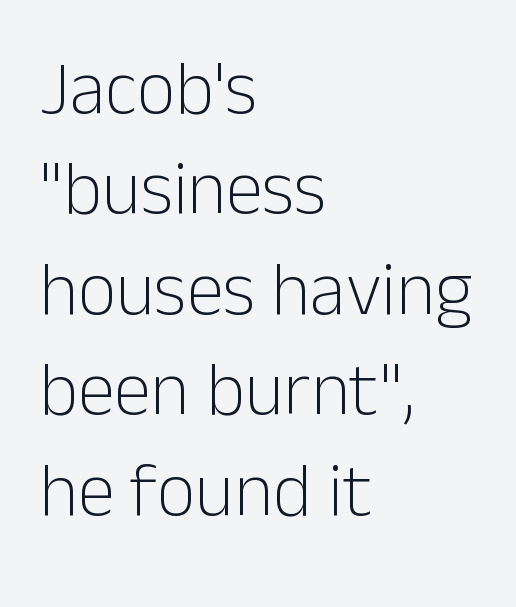
Q: Is the text bold? A: No.
Q: Is the text italic (slanted)? A: No, it is upright.
Q: Is the typeface a serif or a sans-serif typeface? A: Sans-serif.
Q: Is the text underlined? A: No.
Q: How is the paragraph aligned? A: Left-aligned.
Q: Is the spacing between letters normal or unusually wide? A: Normal.
Q: Is the spacing between lines tight, normal or loose? A: Normal.
Q: Width (condensed, normal, or wide)? A: Normal.
Q: Stroke contrast? A: Low.
Q: x-height? A: Medium.
Q: Monospaced? A: No.
